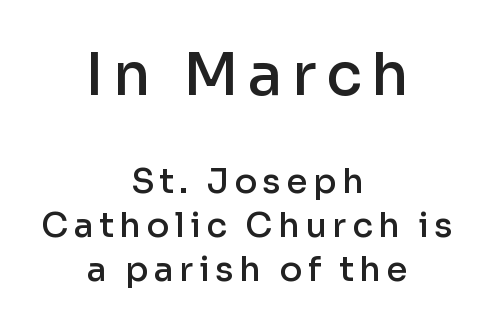
Q: Is the text bold? A: Semi-bold.
Q: Is the text italic (slanted)? A: No, it is upright.
Q: Is the typeface a serif or a sans-serif typeface? A: Sans-serif.
Q: Is the text underlined? A: No.
Q: How is the paragraph aligned? A: Centered.
Q: Is the spacing between lines tight, normal or loose? A: Normal.
Q: Which block of text is set in a larger size, the first (top) or the second (bottom)? A: The first (top) one.
Q: Width (condensed, normal, or wide)? A: Normal.
Q: Stroke contrast? A: Low.
Q: x-height? A: Medium.
Q: Monospaced? A: No.
